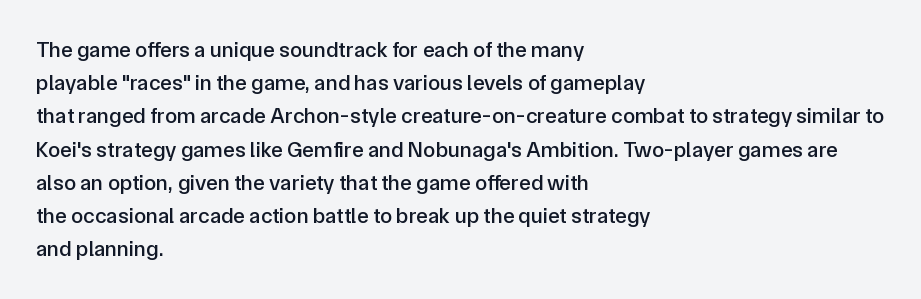
{"italic": "no", "underline": "no", "align": "left", "line_spacing": "normal", "line_spacing_ratio": 1.51, "letter_spacing": "normal", "letter_spacing_em": 0.0, "glyph_px": 22}
